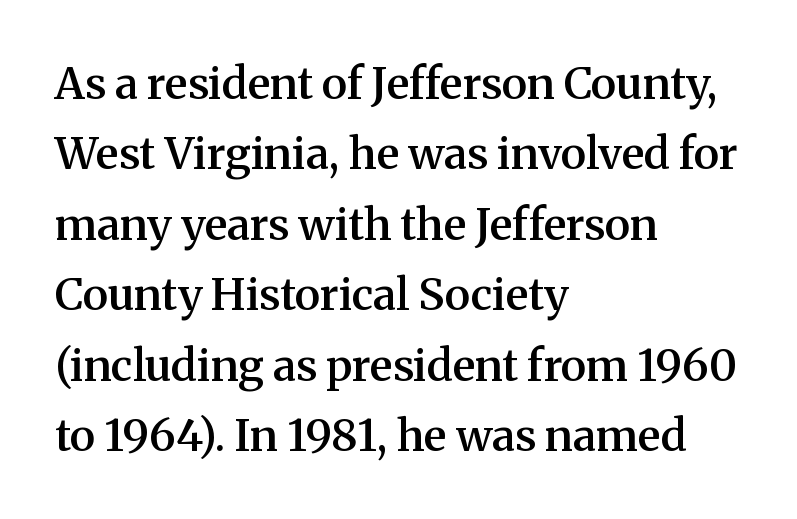
{"serif": "yes", "italic": "no", "bold": "semi", "weight": "semibold", "width": "normal", "stroke_contrast": "medium", "x_height": "medium", "monospaced": "no", "underline": "no", "align": "left", "line_spacing": "normal", "line_spacing_ratio": 1.6, "letter_spacing": "normal", "letter_spacing_em": 0.0, "glyph_px": 44}
